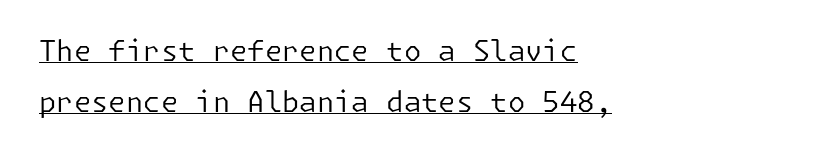
Q: Is the text bold? A: No.
Q: Is the text italic (slanted)? A: No, it is upright.
Q: Is the typeface a serif or a sans-serif typeface? A: Sans-serif.
Q: Is the text underlined? A: Yes.
Q: How is the paragraph aligned? A: Left-aligned.
Q: Is the spacing between letters normal or unusually wide? A: Normal.
Q: Width (condensed, normal, or wide)? A: Normal.
Q: Stroke contrast? A: Low.
Q: x-height? A: Medium.
